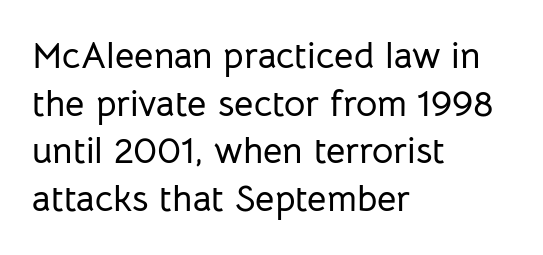
The image shows 37 px sans-serif type, upright; set left-aligned, normal line spacing (1.29x), normal letter spacing, not underlined; low stroke contrast and a medium x-height.
